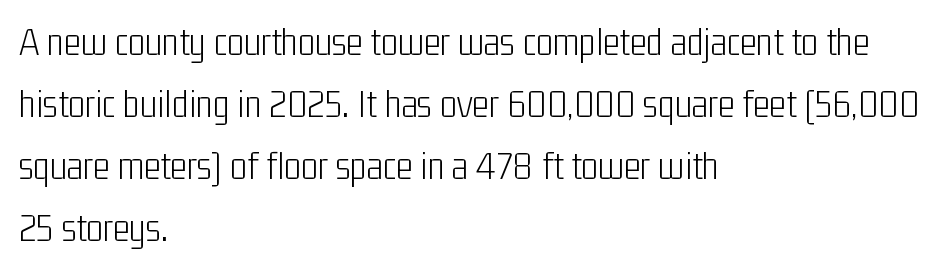
{"serif": "no", "italic": "no", "bold": "no", "weight": "light", "width": "condensed", "stroke_contrast": "low", "x_height": "medium", "monospaced": "no", "underline": "no", "align": "left", "line_spacing": "normal", "line_spacing_ratio": 1.55, "letter_spacing": "normal", "letter_spacing_em": 0.0, "glyph_px": 40}
